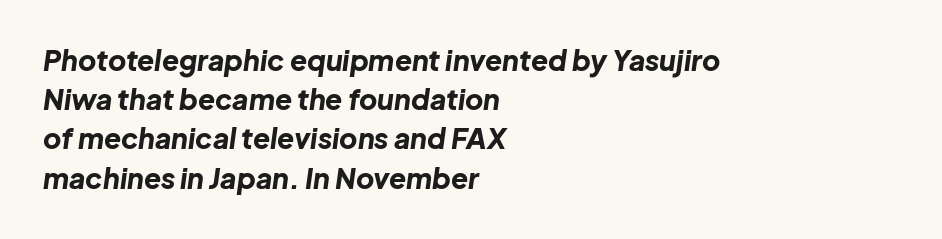
Q: Is the text bold? A: Yes.
Q: Is the text italic (slanted)? A: Yes, it leans right by about 8 degrees.
Q: Is the text underlined? A: No.
Q: How is the paragraph aligned? A: Left-aligned.
Q: Is the spacing between letters normal or unusually wide? A: Normal.
Q: Is the spacing between lines tight, normal or loose? A: Normal.
Q: Width (condensed, normal, or wide)? A: Normal.
Q: Stroke contrast? A: Low.
Q: x-height? A: Medium.
Q: Monospaced? A: No.
